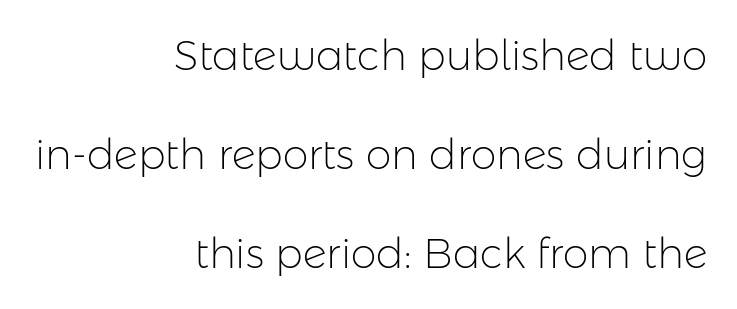
Bare-footed words on every line. Does the type have serifs? No, each stem ends abruptly. The vertical gap from one line to the next is large. Short and long lines alike share a common ending point at right.
